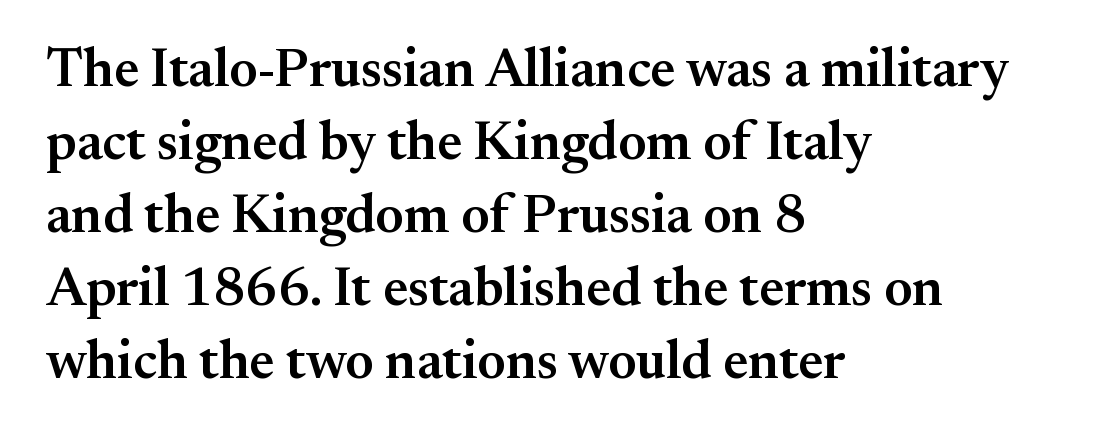
{"serif": "yes", "italic": "no", "bold": "semi", "weight": "semibold", "width": "normal", "stroke_contrast": "medium", "x_height": "small", "monospaced": "no", "underline": "no", "align": "left", "line_spacing": "normal", "line_spacing_ratio": 1.35, "letter_spacing": "normal", "letter_spacing_em": 0.0, "glyph_px": 54}
